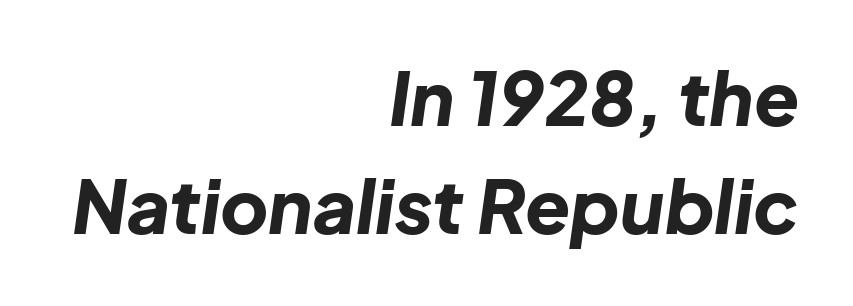
This sample uses plain, unmodified letter spacing. Varying glyph widths throughout — classic text-font behaviour. The face used here has a pronounced slope to its letters. Descenders are the only things crossing below the line. In terms of leading, this rendering sits right in the middle. The typesetting leans heavy: a genuine bold.
